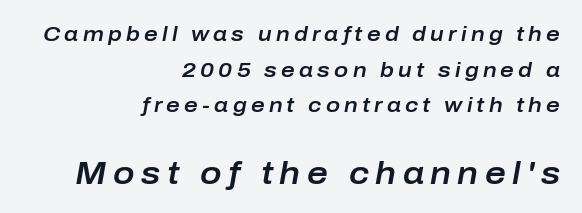
The face used here is rendered with a markedly widened letterfit. Is there much room between lines? A standard amount, neither cramped nor airy. Rule under the text: the space is simply empty. If you drew a line through each stem, it would be angled. This rendering uses right alignment, leaving the left contour irregular. You get the small type first, then a jump to larger type.
